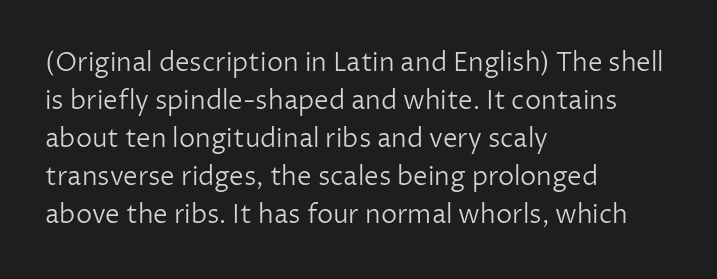
Visually the block forms a straight wall on the left and a jagged coastline on the right. Caption: standard tracking, unaltered. The type sits square on the baseline with zero lean. Weight: not bold — regular or lighter.
